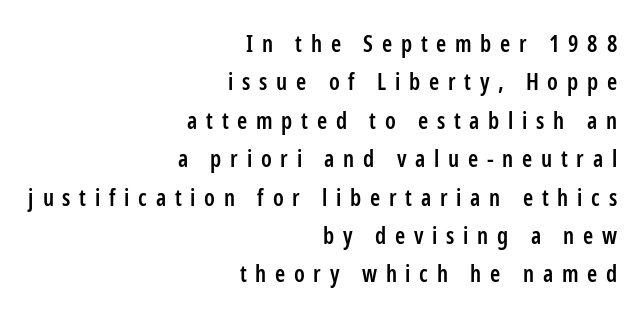
The image shows 23 px text type, upright; set right-aligned, normal line spacing (1.67x), unusually wide letter spacing (+0.38 em), not underlined.
